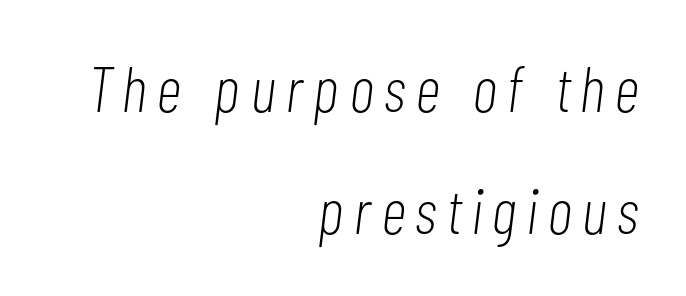
{"italic": "yes", "lean": "right", "slant_degrees": 7, "bold": "no", "weight": "light", "width": "condensed", "stroke_contrast": "low", "x_height": "medium", "monospaced": "no", "underline": "no", "align": "right", "line_spacing": "loose", "line_spacing_ratio": 1.91, "glyph_px": 64}
